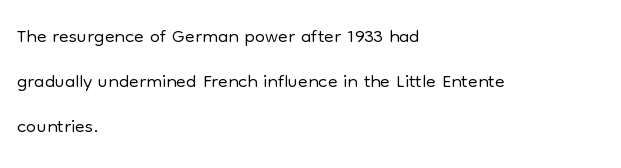
The image shows 29 px light sans-serif type, upright; set left-aligned, normal line spacing (1.56x), normal letter spacing, not underlined; low stroke contrast and a medium x-height.
